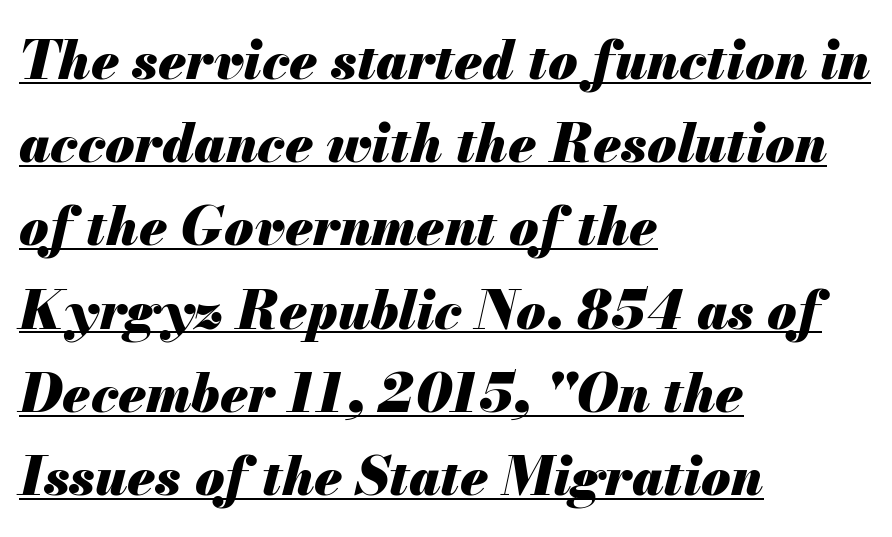
The image shows 53 px heavy type, italic (leaning right); set left-aligned, normal line spacing (1.57x), normal letter spacing, underlined; medium stroke contrast and a small x-height.
